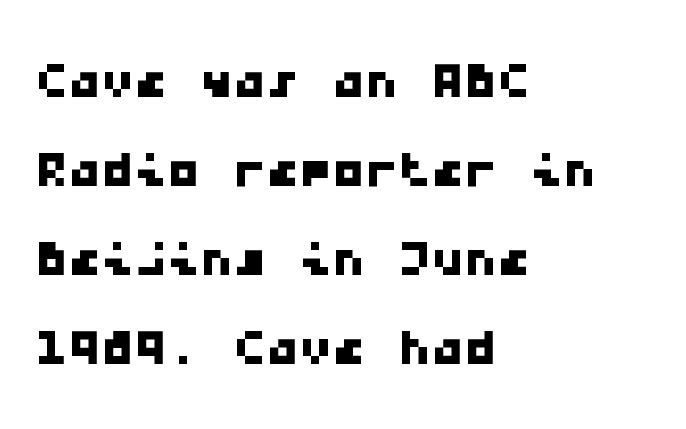
The rendering uses typewriter-style spacing with identical character cells. Only glyphs here, with clear space below each row. What's the leading like? Ordinary, nothing unusual. You can tell from the bare stems that sans-serif type was used.
